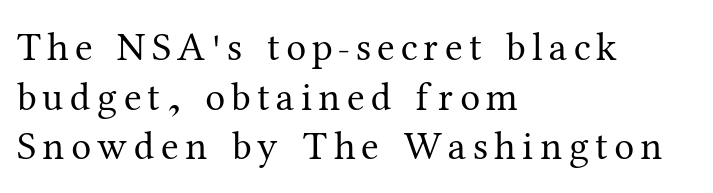
Posture: upright roman. Type without underlining. Old-style or modern, the face here clearly has serifs. Ink coverage per letter is moderate at most. Note the varied advance widths — an 'i' is clearly narrower than an 'm'.
